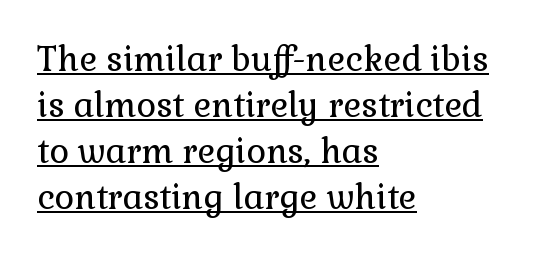
The image shows 34 px regular-weight serif type, upright; set left-aligned, normal line spacing (1.35x), normal letter spacing, underlined; low stroke contrast and a medium x-height.
